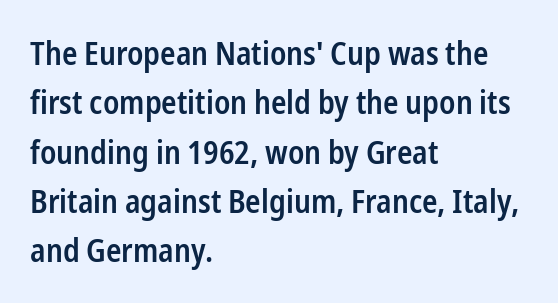
The image shows 32 px semibold, condensed sans-serif type, upright; set left-aligned, normal line spacing (1.54x), normal letter spacing, not underlined; low stroke contrast and a medium x-height.
